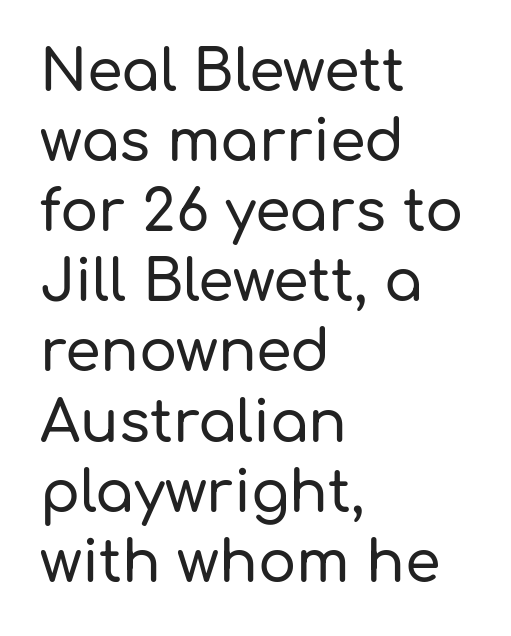
Bare-footed words on every line. These lines keep a tight, regular rhythm from letter to letter. Font category for this specimen: sans-serif. Does the lettering tilt? It doesn't — this is upright. Line starts are locked; line ends wander.
